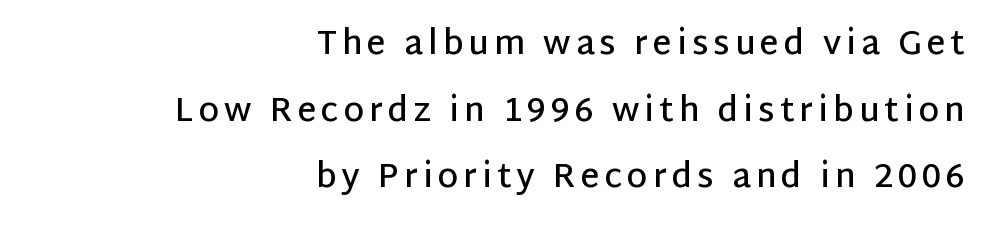
The image shows 33 px semibold sans-serif type, upright; set right-aligned, loose line spacing (2.02x), not underlined; low stroke contrast and a large x-height.
